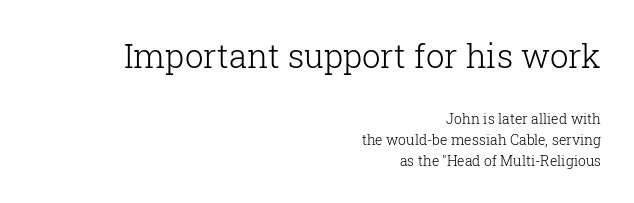
{"serif": "yes", "italic": "no", "bold": "no", "weight": "light", "width": "normal", "stroke_contrast": "low", "x_height": "medium", "monospaced": "no", "underline": "no", "align": "right", "line_spacing": "normal", "line_spacing_ratio": 1.5, "letter_spacing": "normal", "letter_spacing_em": 0.0, "larger_block": "first", "size_ratio": 2.36, "glyph_px": 33}
